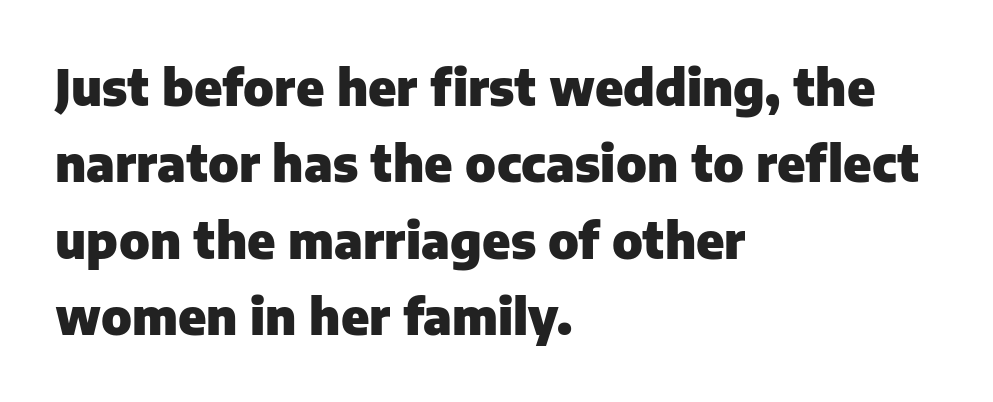
Q: Is the text bold? A: Yes.
Q: Is the text italic (slanted)? A: No, it is upright.
Q: Is the typeface a serif or a sans-serif typeface? A: Sans-serif.
Q: Is the text underlined? A: No.
Q: How is the paragraph aligned? A: Left-aligned.
Q: Is the spacing between letters normal or unusually wide? A: Normal.
Q: Is the spacing between lines tight, normal or loose? A: Normal.
Q: Width (condensed, normal, or wide)? A: Normal.
Q: Stroke contrast? A: Low.
Q: x-height? A: Medium.
Q: Monospaced? A: No.
